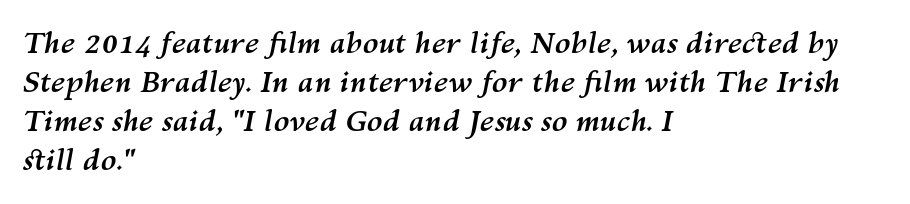
The image shows 29 px semibold type, italic (leaning right); set left-aligned, normal line spacing (1.35x), normal letter spacing, not underlined; medium stroke contrast and a medium x-height.
